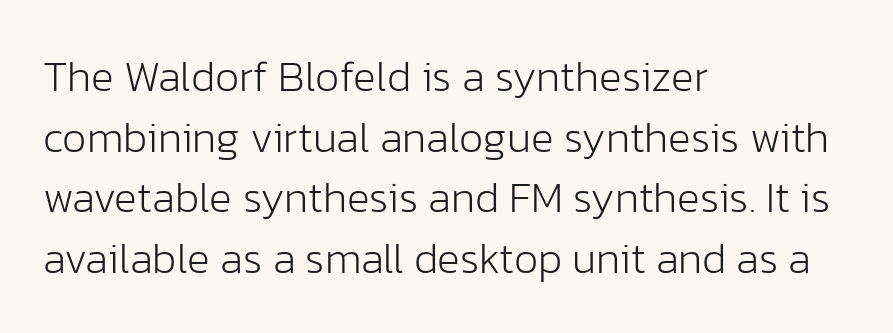
Q: Is the text bold? A: No.
Q: Is the text italic (slanted)? A: No, it is upright.
Q: Is the typeface a serif or a sans-serif typeface? A: Sans-serif.
Q: Is the text underlined? A: No.
Q: How is the paragraph aligned? A: Left-aligned.
Q: Is the spacing between letters normal or unusually wide? A: Normal.
Q: Is the spacing between lines tight, normal or loose? A: Normal.
Q: Width (condensed, normal, or wide)? A: Normal.
Q: Stroke contrast? A: Low.
Q: x-height? A: Medium.
Q: Monospaced? A: No.
